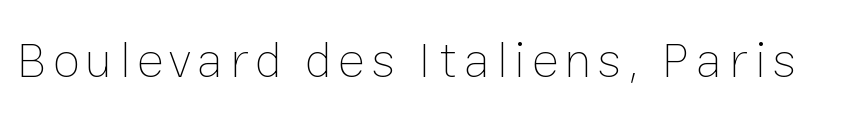
{"italic": "no", "bold": "no", "weight": "thin", "width": "normal", "stroke_contrast": "low", "x_height": "medium", "monospaced": "no", "underline": "no", "glyph_px": 50}
